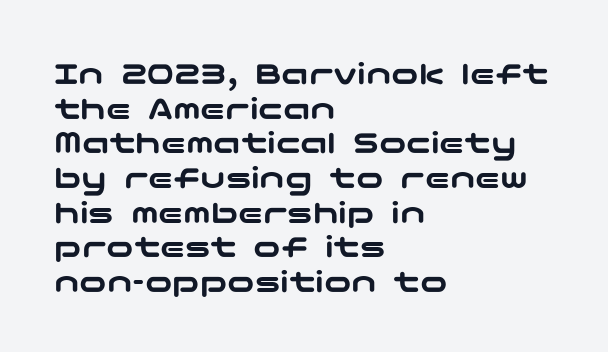
Q: Is the text italic (slanted)? A: No, it is upright.
Q: Is the typeface a serif or a sans-serif typeface? A: Sans-serif.
Q: Is the text underlined? A: No.
Q: How is the paragraph aligned? A: Left-aligned.
Q: Is the spacing between letters normal or unusually wide? A: Normal.
Q: Is the spacing between lines tight, normal or loose? A: Tight.
Q: Width (condensed, normal, or wide)? A: Wide.
Q: Stroke contrast? A: Low.
Q: x-height? A: Medium.
